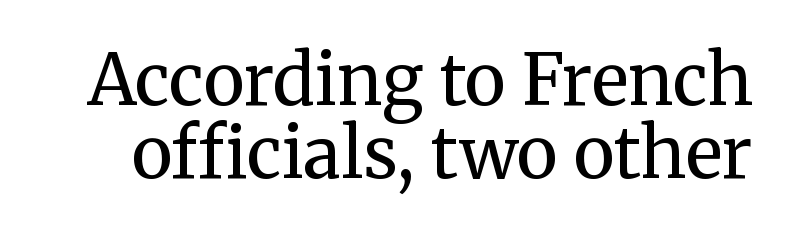
Q: Is the text bold? A: No.
Q: Is the text italic (slanted)? A: No, it is upright.
Q: Is the typeface a serif or a sans-serif typeface? A: Serif.
Q: Is the text underlined? A: No.
Q: Is the spacing between letters normal or unusually wide? A: Normal.
Q: Is the spacing between lines tight, normal or loose? A: Tight.
Q: Width (condensed, normal, or wide)? A: Normal.
Q: Stroke contrast? A: Medium.
Q: x-height? A: Medium.
Q: Monospaced? A: No.
